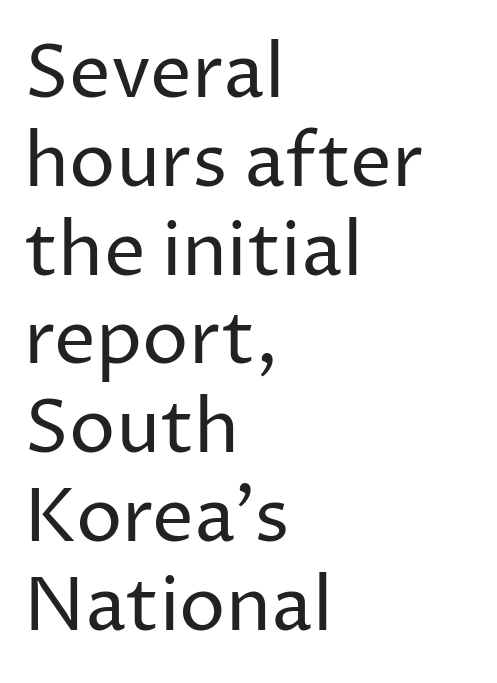
The characters display no serif detailing; their extremities are plain. Posture: straight, roman, zero tilt. The strip under each line holds only bare page. The paragraph has a hard left edge and a soft right edge. These lines are rendered in a variable-pitch font.
